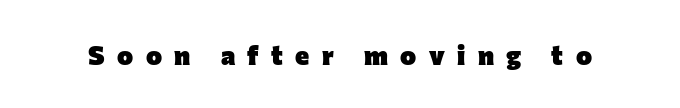
The image shows 27 px bold type, upright; set unusually wide letter spacing (+0.46 em), not underlined.
